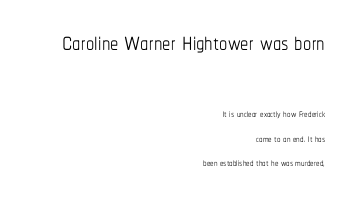
The designer gave the opening block more size than the closing block. Designer's note — italics off, roman on. In terms of letterspacing, this is plain default setting. The letters look calm and open, with moderate or lighter stems.
